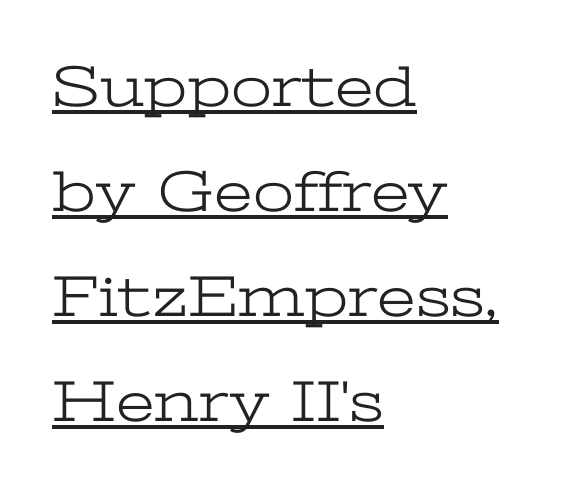
Q: Is the text bold? A: No.
Q: Is the text italic (slanted)? A: No, it is upright.
Q: Is the typeface a serif or a sans-serif typeface? A: Serif.
Q: Is the text underlined? A: Yes.
Q: How is the paragraph aligned? A: Left-aligned.
Q: Is the spacing between letters normal or unusually wide? A: Normal.
Q: Width (condensed, normal, or wide)? A: Wide.
Q: Stroke contrast? A: Low.
Q: x-height? A: Medium.
Q: Monospaced? A: No.
